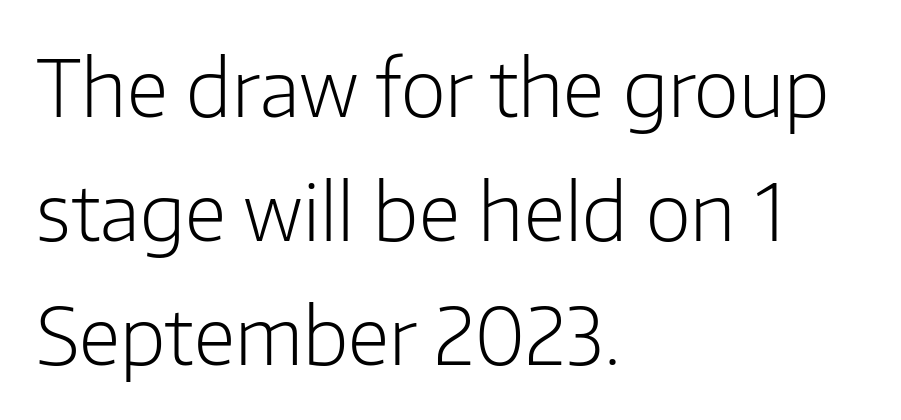
{"serif": "no", "italic": "no", "bold": "no", "weight": "light", "width": "normal", "stroke_contrast": "low", "x_height": "medium", "monospaced": "no", "underline": "no", "align": "left", "line_spacing": "normal", "line_spacing_ratio": 1.59, "letter_spacing": "normal", "letter_spacing_em": 0.0, "glyph_px": 78}
